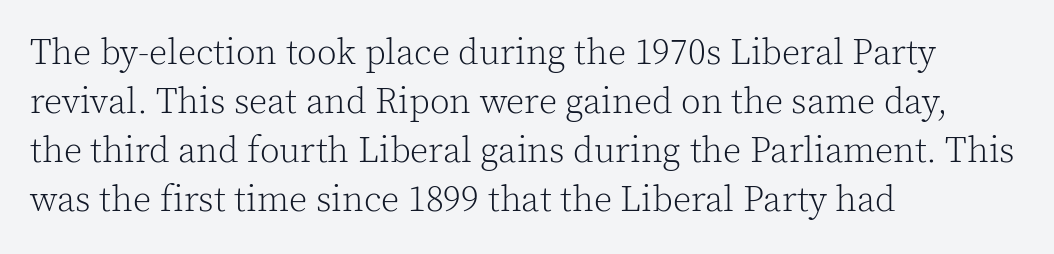
Q: Is the text bold? A: No.
Q: Is the text italic (slanted)? A: No, it is upright.
Q: Is the typeface a serif or a sans-serif typeface? A: Serif.
Q: Is the text underlined? A: No.
Q: How is the paragraph aligned? A: Left-aligned.
Q: Is the spacing between letters normal or unusually wide? A: Normal.
Q: Is the spacing between lines tight, normal or loose? A: Normal.
Q: Width (condensed, normal, or wide)? A: Normal.
Q: x-height? A: Medium.
Q: Monospaced? A: No.
